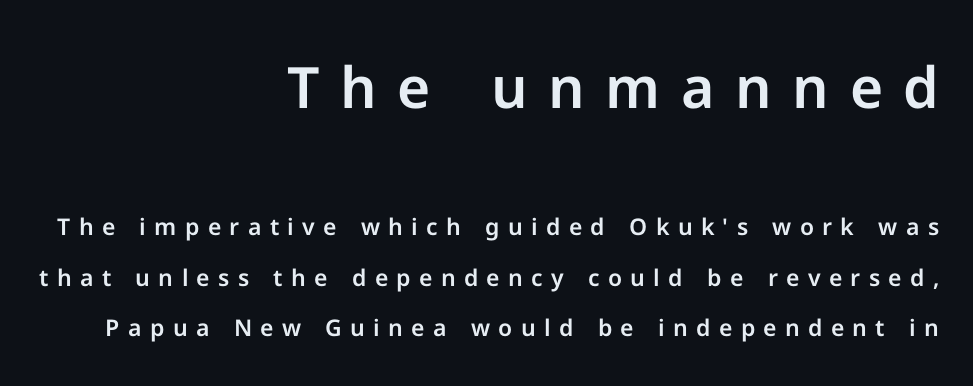
Layout note: lines flush right. Check under the words: just untouched page. Each letter keeps its own natural width here, so spacing adapts to shape. The passage shown is typeset with a sans-serif family. Caption: expanded tracking, letters set apart.
